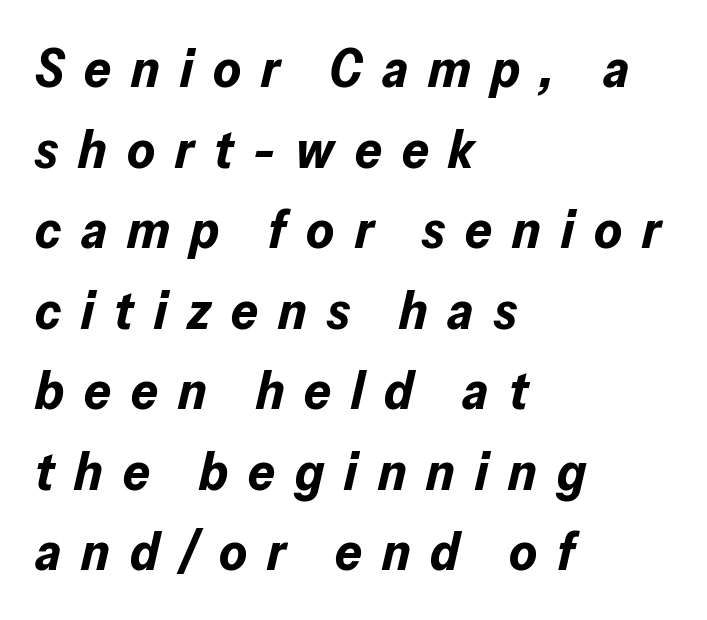
The image shows 53 px bold type, italic (leaning right); set left-aligned, normal line spacing (1.52x), unusually wide letter spacing (+0.38 em), not underlined; low stroke contrast and a medium x-height.
